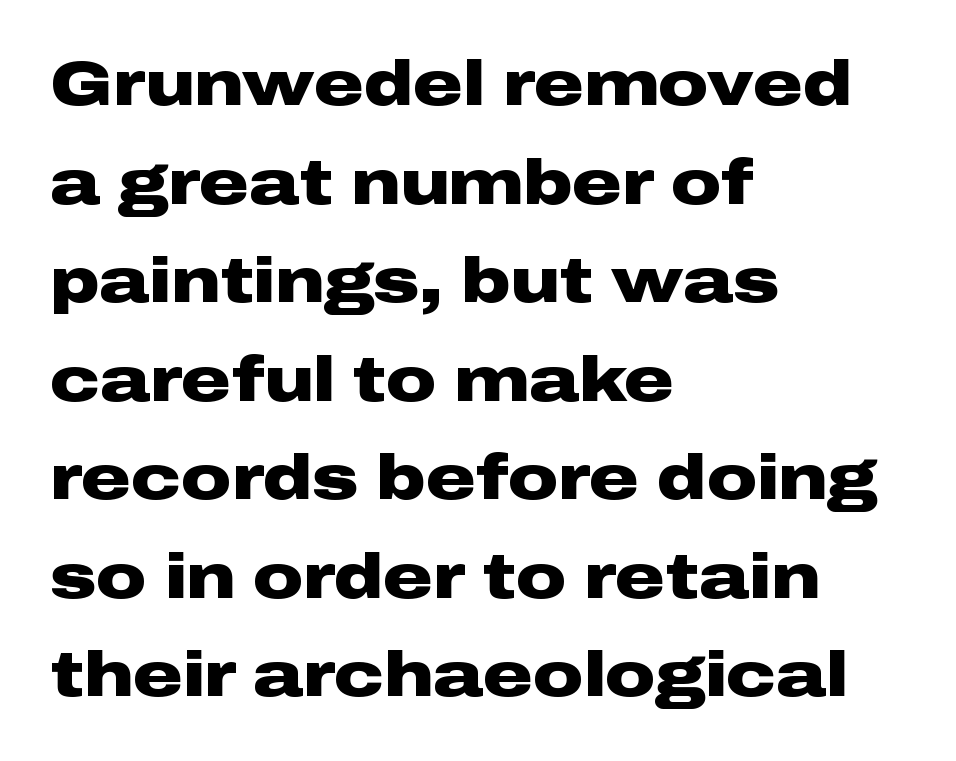
Examine the stroke ends and you'll find no serifs. In terms of posture, this sample is upright. Rule under the text: the space is simply empty. Summary of weight: heavy, a full bold.
